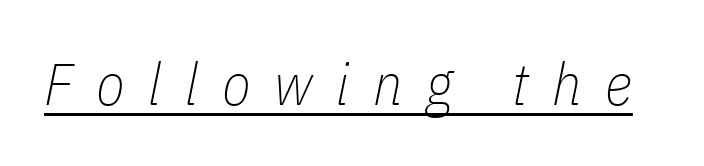
{"italic": "yes", "lean": "right", "slant_degrees": 11, "bold": "no", "weight": "thin", "width": "condensed", "stroke_contrast": "low", "x_height": "medium", "monospaced": "no", "underline": "yes", "letter_spacing": "wide", "letter_spacing_em": 0.4, "glyph_px": 59}
